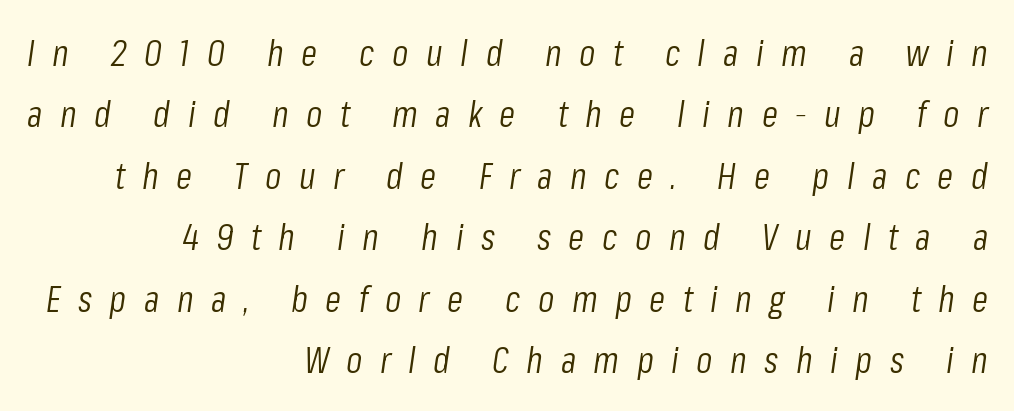
{"italic": "yes", "lean": "right", "slant_degrees": 8, "bold": "no", "weight": "light", "width": "condensed", "stroke_contrast": "low", "x_height": "medium", "monospaced": "no", "underline": "no", "align": "right", "line_spacing": "normal", "line_spacing_ratio": 1.66, "letter_spacing": "wide", "letter_spacing_em": 0.47, "glyph_px": 37}
